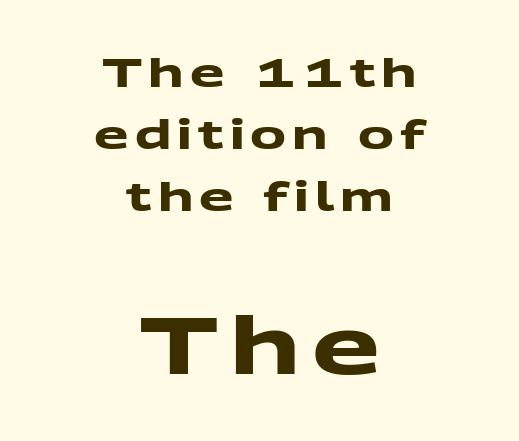
The image shows 79 px heavy, wide sans-serif type; set centered, normal line spacing (1.55x), not underlined; the second (bottom) block is 1.98x larger; medium stroke contrast and a medium x-height.
